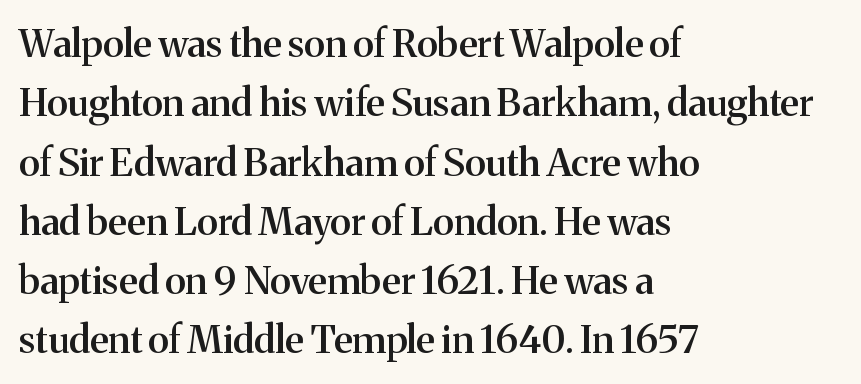
The lettering holds an erect, upright posture throughout. Type style note: has serifs. Honestly, the row spacing looks completely unremarkable. The passage shown is typed in a proportional face where columns would drift. The rag falls on the right side of this text block.
